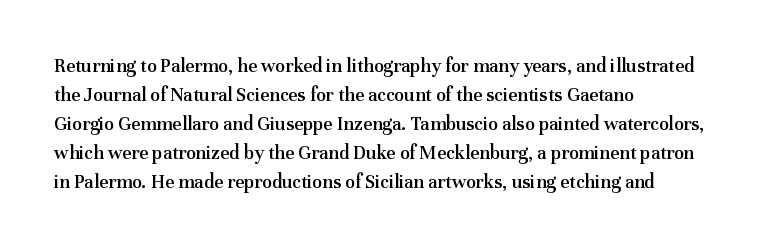
The image shows 20 px text type, upright; set left-aligned, normal line spacing (1.45x), normal letter spacing, not underlined.
